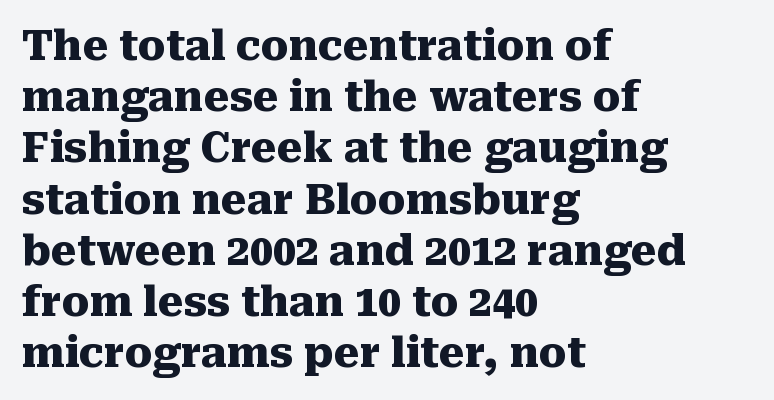
Little horizontal feet cap the strokes, marking this as serif type. Words appear dense and cohesive because spacing is normal. You can tell it's not italic because the verticals are truly vertical. Spacing verdict: proportional, widths tailored to each character. Casual observation: everything's shoved over to the left. The words here are not underlined.
